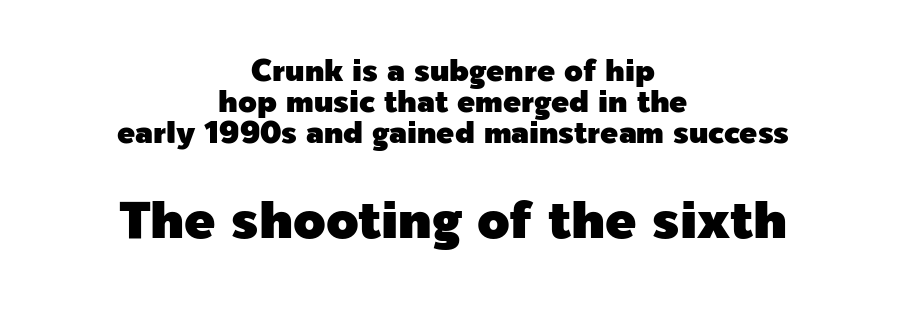
Q: Is the text italic (slanted)? A: No, it is upright.
Q: Is the typeface a serif or a sans-serif typeface? A: Sans-serif.
Q: Is the text underlined? A: No.
Q: How is the paragraph aligned? A: Centered.
Q: Is the spacing between letters normal or unusually wide? A: Normal.
Q: Is the spacing between lines tight, normal or loose? A: Tight.
Q: Which block of text is set in a larger size, the first (top) or the second (bottom)? A: The second (bottom) one.
Q: Width (condensed, normal, or wide)? A: Normal.
Q: x-height? A: Medium.
Q: Monospaced? A: No.
